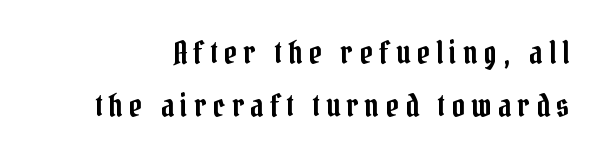
Q: Is the text italic (slanted)? A: No, it is upright.
Q: Is the typeface a serif or a sans-serif typeface? A: Serif.
Q: Is the text underlined? A: No.
Q: Is the spacing between letters normal or unusually wide? A: Unusually wide.
Q: Is the spacing between lines tight, normal or loose? A: Normal.
Q: Width (condensed, normal, or wide)? A: Condensed.
Q: Stroke contrast? A: Low.
Q: x-height? A: Medium.
Q: Monospaced? A: No.
